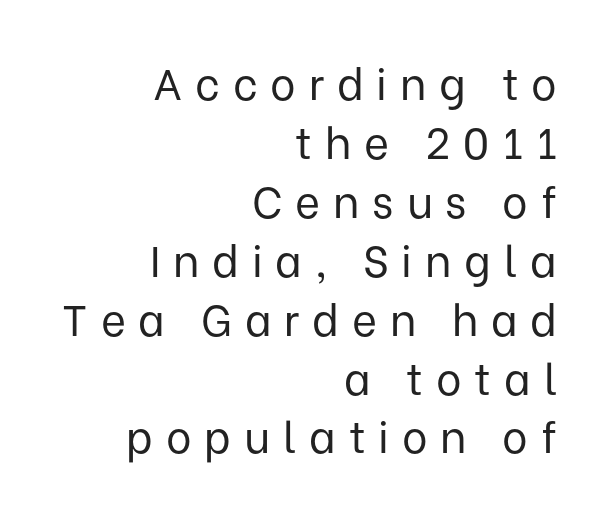
The image shows 43 px regular-weight sans-serif type, upright; set right-aligned, normal line spacing (1.37x), unusually wide letter spacing (+0.3 em), not underlined; low stroke contrast and a medium x-height.
